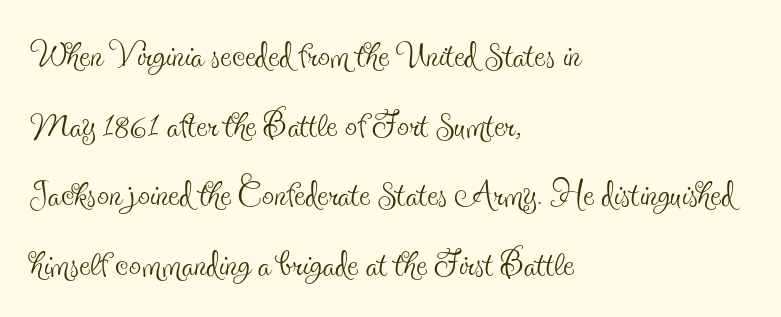
Q: Is the text bold? A: No.
Q: Is the typeface a serif or a sans-serif typeface? A: Serif.
Q: Is the text underlined? A: No.
Q: How is the paragraph aligned? A: Left-aligned.
Q: Is the spacing between letters normal or unusually wide? A: Normal.
Q: Is the spacing between lines tight, normal or loose? A: Normal.
Q: Width (condensed, normal, or wide)? A: Condensed.
Q: x-height? A: Small.
Q: Monospaced? A: No.
